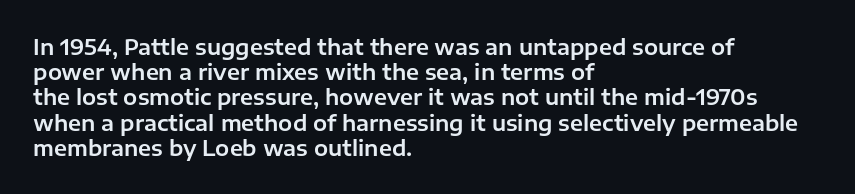
{"italic": "no", "underline": "no", "align": "left", "line_spacing_ratio": 1.2, "letter_spacing": "normal", "letter_spacing_em": 0.0, "glyph_px": 21}
